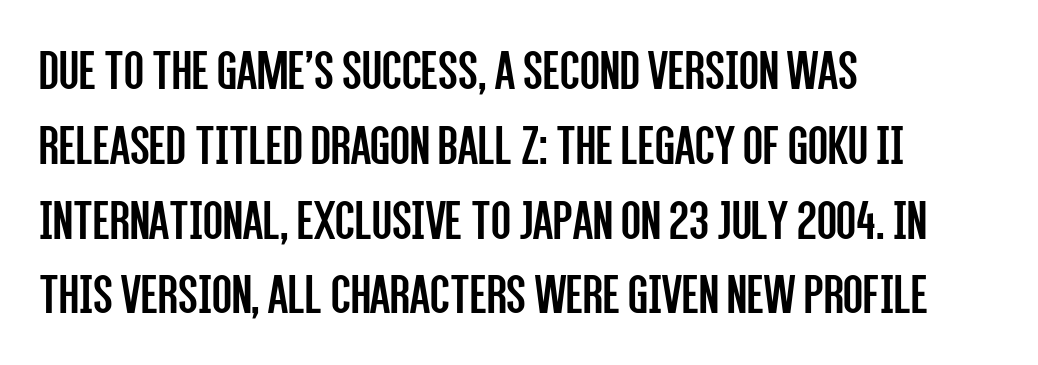
{"serif": "no", "italic": "no", "bold": "no", "weight": "regular", "width": "condensed", "stroke_contrast": "low", "x_height": "large", "monospaced": "no", "underline": "no", "align": "left", "line_spacing": "normal", "line_spacing_ratio": 1.29, "letter_spacing": "normal", "letter_spacing_em": 0.0, "glyph_px": 58}
